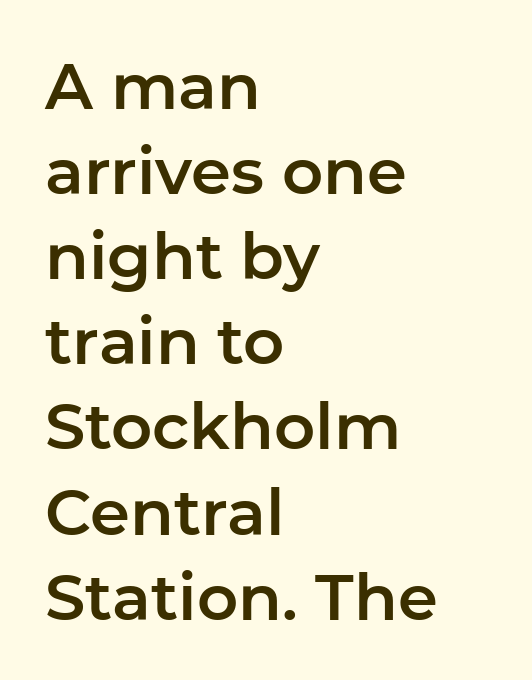
{"serif": "no", "italic": "no", "width": "normal", "stroke_contrast": "low", "x_height": "medium", "monospaced": "no", "underline": "no", "align": "left", "line_spacing": "normal", "line_spacing_ratio": 1.33, "letter_spacing": "normal", "letter_spacing_em": 0.0, "glyph_px": 64}
